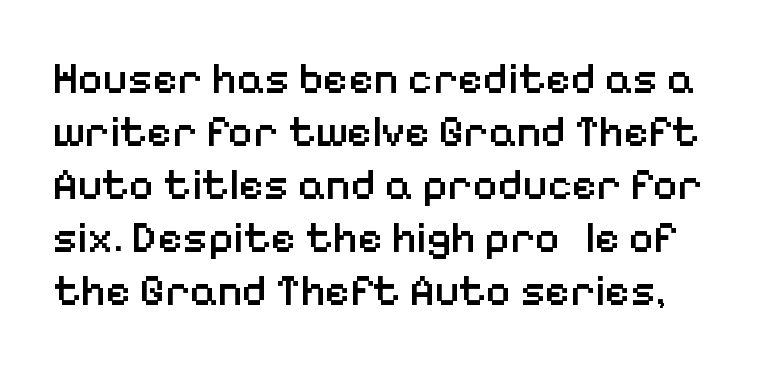
The image shows 43 px semibold sans-serif type, upright; set line spacing 1.23x, normal letter spacing, not underlined; low stroke contrast and a medium x-height.
